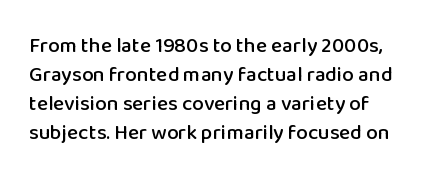
Q: Is the text italic (slanted)? A: No, it is upright.
Q: Is the text underlined? A: No.
Q: Is the spacing between letters normal or unusually wide? A: Normal.
Q: Is the spacing between lines tight, normal or loose? A: Normal.
